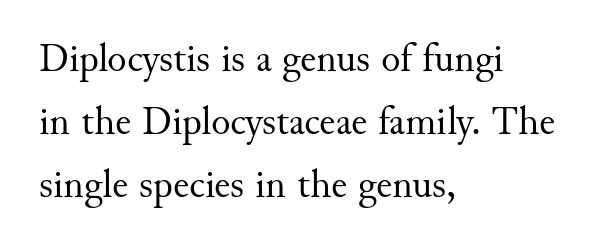
The gap between lines stays unmarked. Note: serifs present on the glyphs. Note the varied advance widths — an 'i' is clearly narrower than an 'm'. The designer left line spacing at the default.
